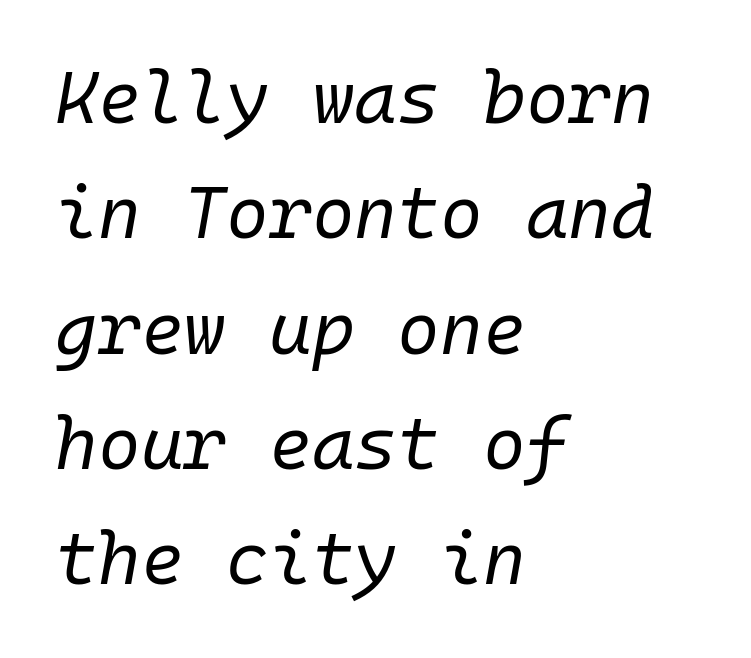
You could count columns in this text — the font is strictly monospaced. The glyphs look as if they've been sheared to an angle. The area under the type is left untouched. The tracking reads as untouched default to a designer's eye. The leading is moderate, giving the passage an even texture. Vertical stems look standard width or narrower in stroke.
